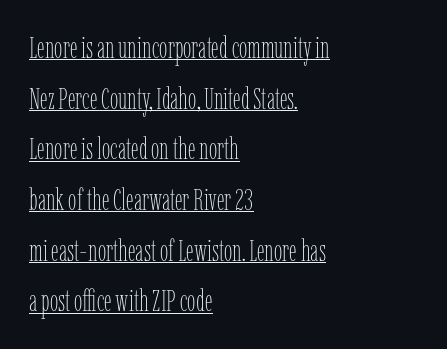
Q: Is the text bold? A: No.
Q: Is the text italic (slanted)? A: No, it is upright.
Q: Is the text underlined? A: Yes.
Q: How is the paragraph aligned? A: Left-aligned.
Q: Is the spacing between letters normal or unusually wide? A: Normal.
Q: Is the spacing between lines tight, normal or loose? A: Normal.
Q: Width (condensed, normal, or wide)? A: Condensed.
Q: Stroke contrast? A: Low.
Q: x-height? A: Medium.
Q: Monospaced? A: No.
